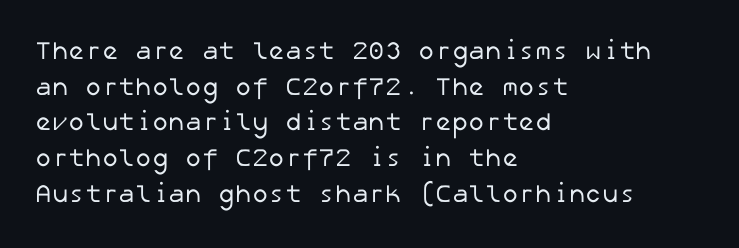
Q: Is the text bold? A: No.
Q: Is the text underlined? A: No.
Q: How is the paragraph aligned? A: Left-aligned.
Q: Is the spacing between letters normal or unusually wide? A: Normal.
Q: Is the spacing between lines tight, normal or loose? A: Normal.
